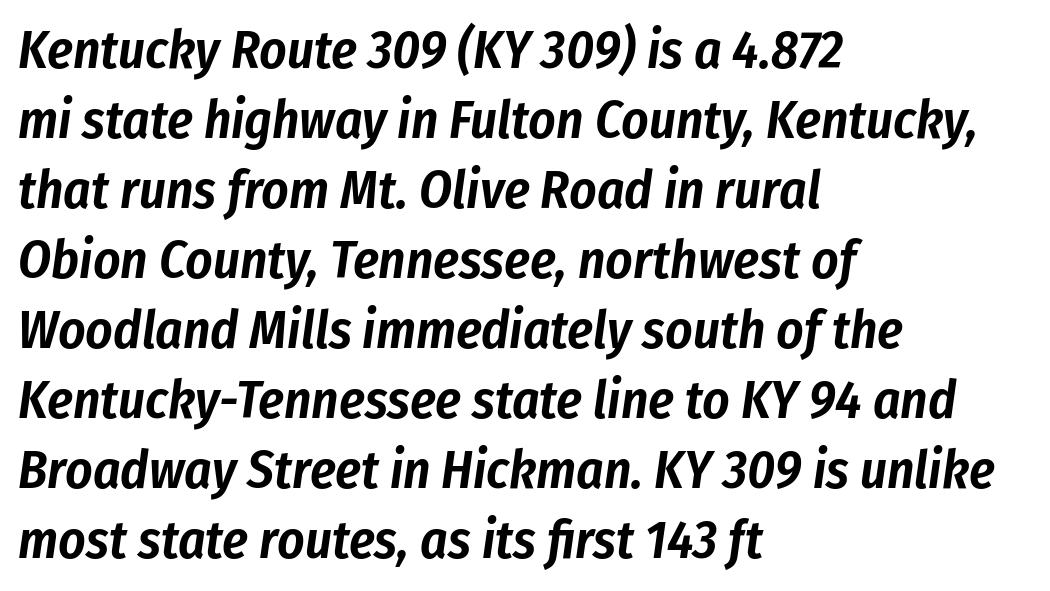
Nobody drew a line under any word here. This sample is left-justified, so line endings fall wherever the words run out. Compared with typical body copy, the letter spacing here is the same. Proportional: the letters do not fall into vertical columns.
